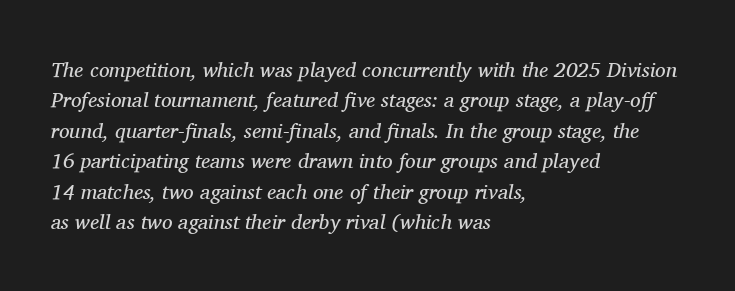
{"italic": "yes", "lean": "right", "slant_degrees": 11, "bold": "no", "underline": "no", "align": "left", "line_spacing": "normal", "line_spacing_ratio": 1.45, "letter_spacing": "normal", "letter_spacing_em": 0.0, "glyph_px": 21}
